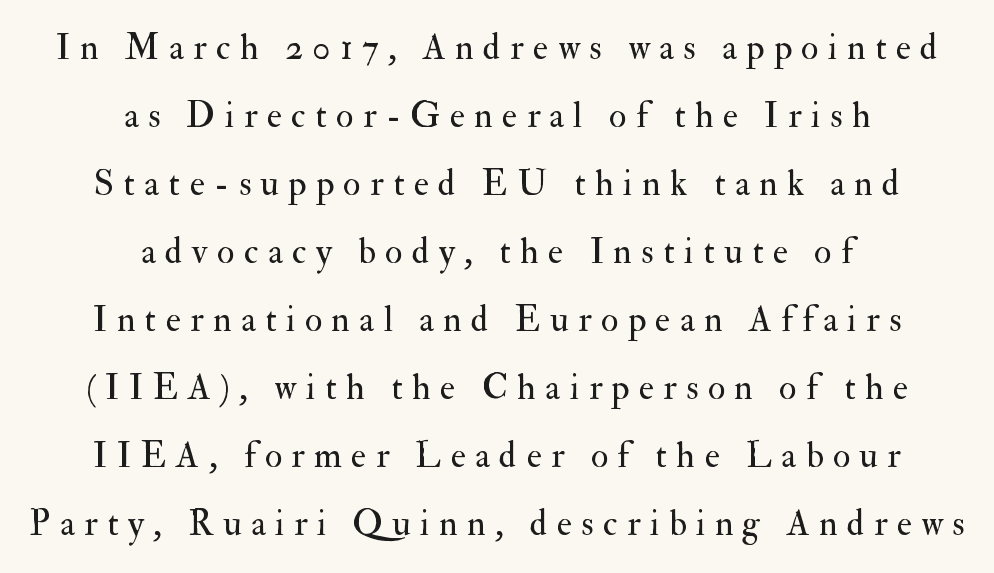
{"serif": "yes", "italic": "no", "bold": "no", "weight": "regular", "width": "normal", "stroke_contrast": "medium", "x_height": "small", "monospaced": "no", "underline": "no", "align": "center", "line_spacing_ratio": 1.89, "letter_spacing": "wide", "letter_spacing_em": 0.26, "glyph_px": 36}
